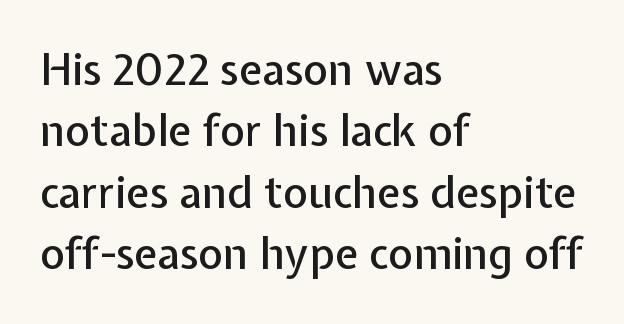
{"serif": "no", "italic": "no", "width": "normal", "stroke_contrast": "low", "x_height": "medium", "monospaced": "no", "underline": "no", "align": "left", "line_spacing": "normal", "line_spacing_ratio": 1.43, "letter_spacing": "normal", "letter_spacing_em": 0.0, "glyph_px": 43}
